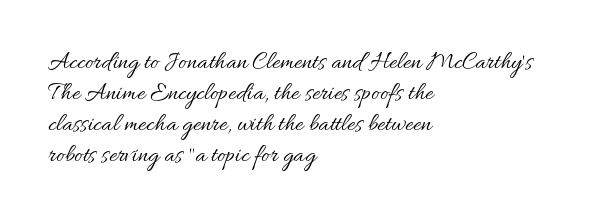
A light-to-regular cut is what we see here. Clear beneath every line of the passage. The passage shown has conventional tracking throughout. Leftover space on each line is placed entirely after the last word.
